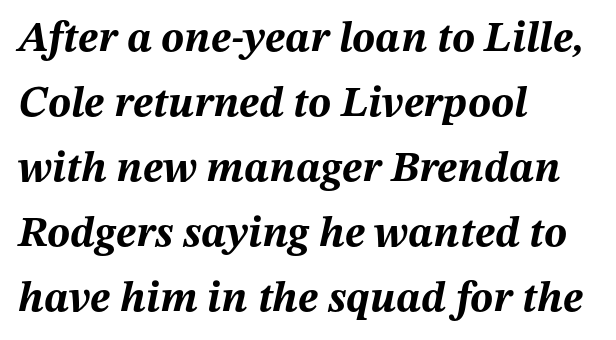
{"italic": "yes", "lean": "right", "slant_degrees": 12, "bold": "yes", "weight": "bold", "width": "normal", "stroke_contrast": "medium", "x_height": "medium", "monospaced": "no", "underline": "no", "align": "left", "line_spacing": "normal", "line_spacing_ratio": 1.51, "letter_spacing": "normal", "letter_spacing_em": 0.0, "glyph_px": 43}
